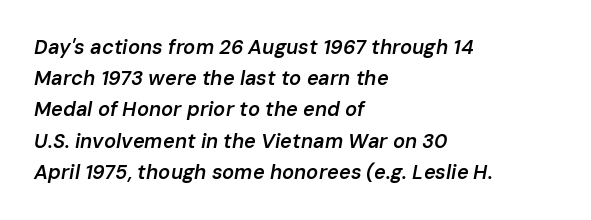
Q: Is the text bold? A: Semi-bold.
Q: Is the text italic (slanted)? A: Yes, it leans right by about 10 degrees.
Q: Is the text underlined? A: No.
Q: How is the paragraph aligned? A: Left-aligned.
Q: Is the spacing between letters normal or unusually wide? A: Normal.
Q: Is the spacing between lines tight, normal or loose? A: Normal.
